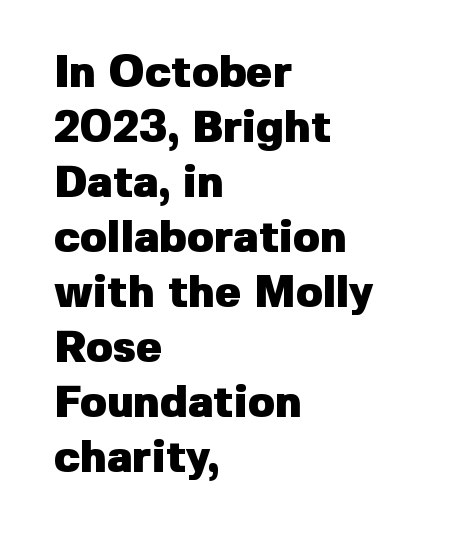
Q: Is the text bold? A: Yes.
Q: Is the text italic (slanted)? A: No, it is upright.
Q: Is the typeface a serif or a sans-serif typeface? A: Sans-serif.
Q: Is the text underlined? A: No.
Q: How is the paragraph aligned? A: Left-aligned.
Q: Is the spacing between letters normal or unusually wide? A: Normal.
Q: Is the spacing between lines tight, normal or loose? A: Normal.
Q: Width (condensed, normal, or wide)? A: Normal.
Q: Stroke contrast? A: Low.
Q: x-height? A: Medium.
Q: Monospaced? A: No.
